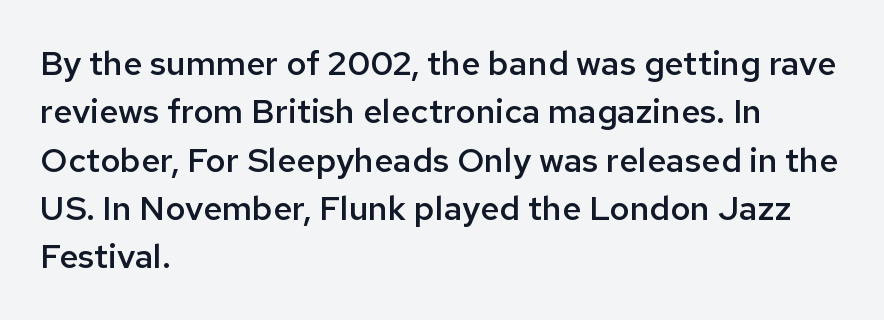
The image shows 34 px semibold sans-serif type, upright; set left-aligned, normal line spacing (1.42x), normal letter spacing, not underlined; low stroke contrast and a medium x-height.
